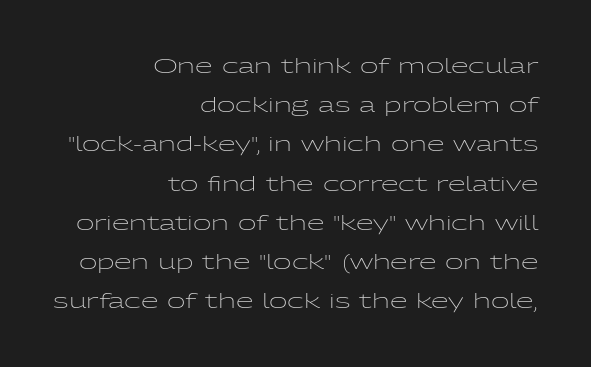
The image shows 20 px text type, upright; set right-aligned, loose line spacing (1.96x), normal letter spacing, not underlined.
